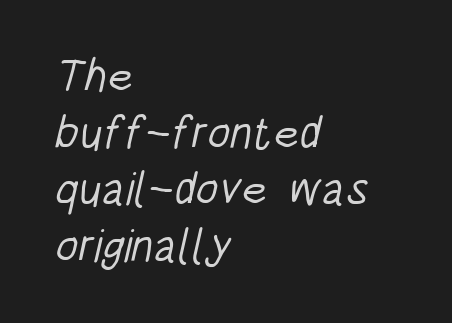
Q: Is the text bold? A: No.
Q: Is the typeface a serif or a sans-serif typeface? A: Sans-serif.
Q: Is the text underlined? A: No.
Q: How is the paragraph aligned? A: Left-aligned.
Q: Is the spacing between letters normal or unusually wide? A: Normal.
Q: Width (condensed, normal, or wide)? A: Condensed.
Q: Stroke contrast? A: Low.
Q: x-height? A: Large.
Q: Monospaced? A: No.
